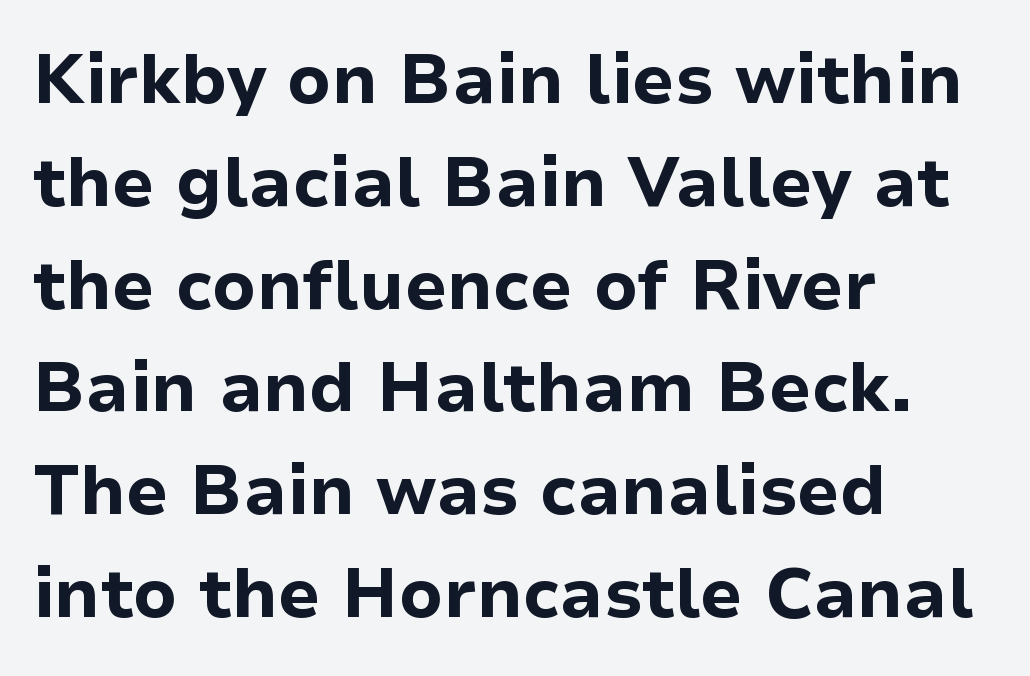
Is the block centered? No — it sits flush against the left margin. Words float on clear page, feet unadorned. The passage shown is emphatically bold. Notice how the stems are strictly vertical — no italics here. A typesetter would call this proportional, since set widths differ per character. Vertical spacing — default.
